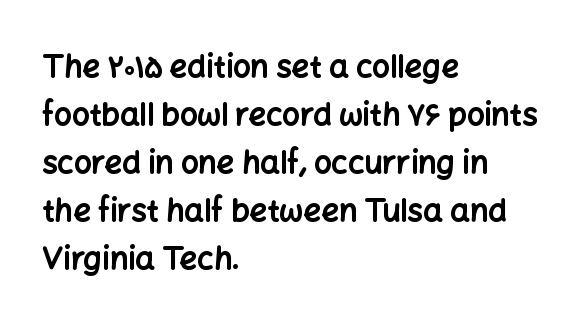
The image shows 31 px bold sans-serif type, upright; set left-aligned, normal line spacing (1.55x), normal letter spacing, not underlined; low stroke contrast and a medium x-height.
